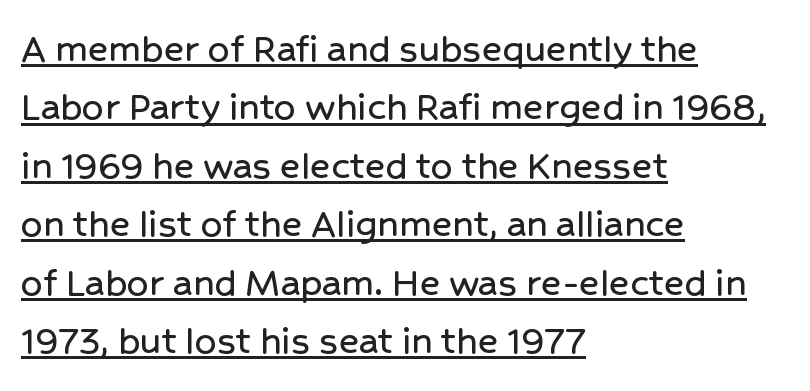
Q: Is the text italic (slanted)? A: No, it is upright.
Q: Is the typeface a serif or a sans-serif typeface? A: Sans-serif.
Q: Is the text underlined? A: Yes.
Q: How is the paragraph aligned? A: Left-aligned.
Q: Is the spacing between letters normal or unusually wide? A: Normal.
Q: Is the spacing between lines tight, normal or loose? A: Normal.
Q: Width (condensed, normal, or wide)? A: Normal.
Q: Stroke contrast? A: Low.
Q: x-height? A: Medium.
Q: Monospaced? A: No.
